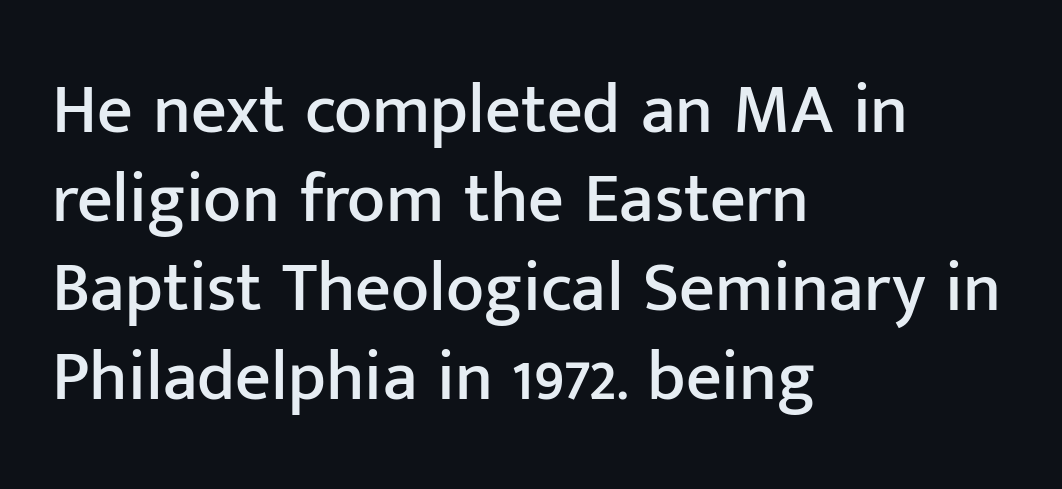
{"serif": "no", "italic": "no", "width": "normal", "stroke_contrast": "low", "x_height": "medium", "monospaced": "no", "underline": "no", "align": "left", "line_spacing": "normal", "line_spacing_ratio": 1.27, "letter_spacing": "normal", "letter_spacing_em": 0.0, "glyph_px": 70}
